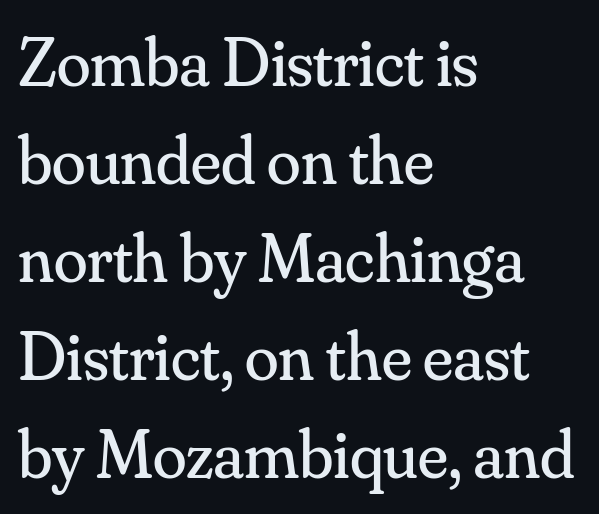
{"serif": "yes", "italic": "no", "bold": "no", "weight": "regular", "width": "normal", "stroke_contrast": "medium", "x_height": "small", "monospaced": "no", "underline": "no", "align": "left", "line_spacing": "normal", "line_spacing_ratio": 1.42, "letter_spacing": "normal", "letter_spacing_em": 0.0, "glyph_px": 69}
